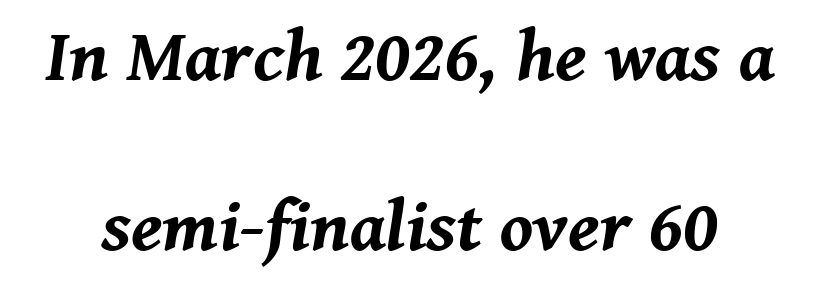
Look at the tracking — it's just the regular setting, nothing added. If you drew a line through each stem, it would be angled. The rendering uses natural spacing where letterforms have individual widths. No word sits above an underline. Plenty of ink on the page — the face is bold. The lines are spread far apart with generous leading.
